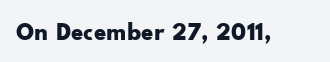
Q: Is the text bold? A: Yes.
Q: Is the text italic (slanted)? A: No, it is upright.
Q: Is the text underlined? A: No.
Q: Is the spacing between letters normal or unusually wide? A: Normal.
